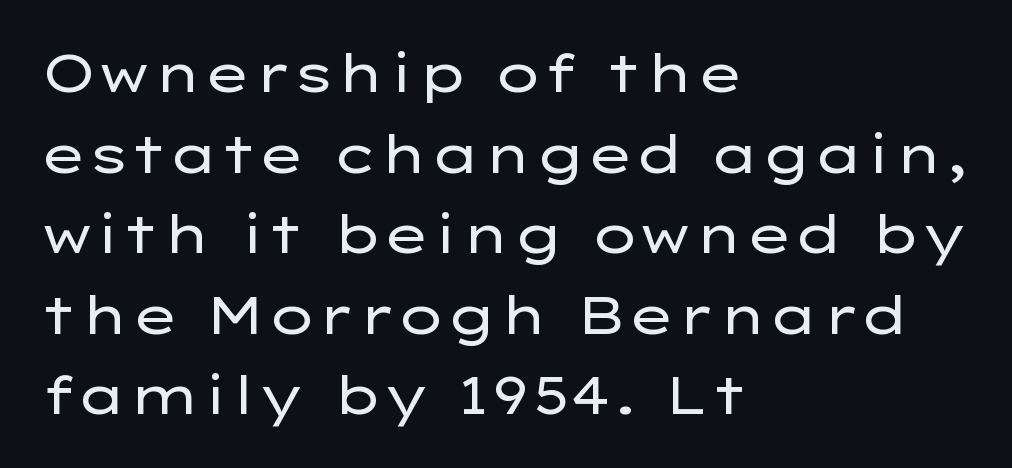
Do the letters lean? They stand straight. The lines sit at an ordinary, default distance from one another. Varying glyph widths throughout — classic text-font behaviour. Each line starts at the same left margin while the right side varies.
